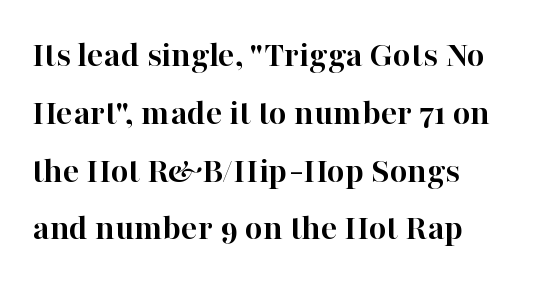
The image shows 38 px semibold serif type, upright; set left-aligned, normal line spacing (1.52x), normal letter spacing, not underlined; high stroke contrast and a medium x-height.
